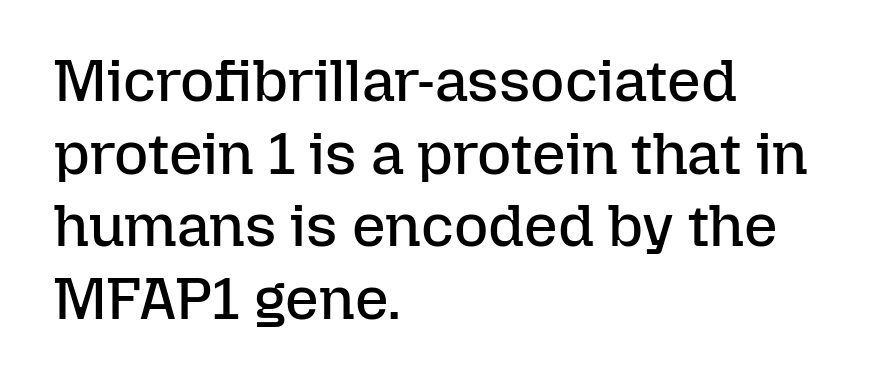
{"italic": "no", "bold": "no", "weight": "regular", "width": "normal", "stroke_contrast": "low", "x_height": "medium", "monospaced": "no", "underline": "no", "align": "left", "line_spacing_ratio": 1.23, "letter_spacing": "normal", "letter_spacing_em": 0.0, "glyph_px": 59}
